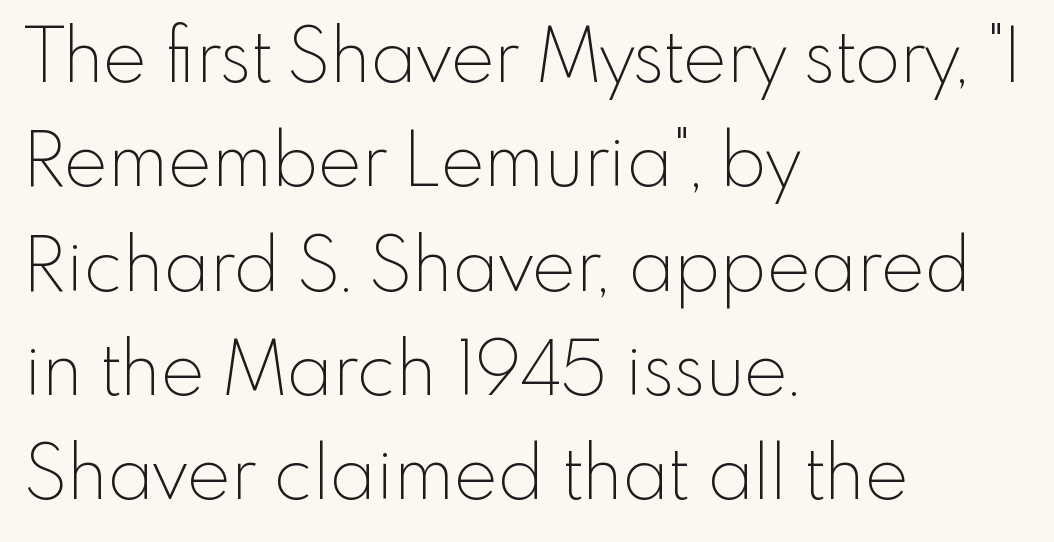
{"serif": "no", "italic": "no", "bold": "no", "weight": "thin", "width": "normal", "x_height": "small", "monospaced": "no", "underline": "no", "align": "left", "line_spacing": "normal", "line_spacing_ratio": 1.41, "letter_spacing": "normal", "letter_spacing_em": 0.0, "glyph_px": 74}
